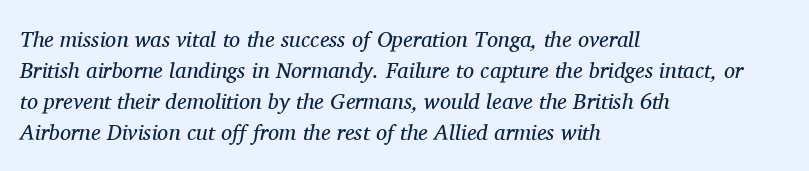
Q: Is the text bold? A: No.
Q: Is the text italic (slanted)? A: Yes, it leans right by about 11 degrees.
Q: Is the text underlined? A: No.
Q: How is the paragraph aligned? A: Left-aligned.
Q: Is the spacing between letters normal or unusually wide? A: Normal.
Q: Is the spacing between lines tight, normal or loose? A: Normal.
